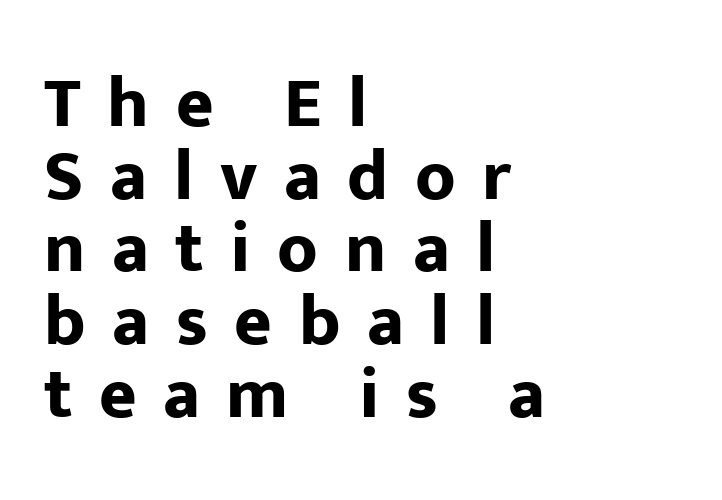
{"serif": "no", "italic": "no", "bold": "yes", "weight": "bold", "width": "normal", "stroke_contrast": "low", "x_height": "medium", "monospaced": "no", "underline": "no", "align": "left", "line_spacing": "tight", "line_spacing_ratio": 1.01, "letter_spacing": "wide", "letter_spacing_em": 0.37, "glyph_px": 72}
